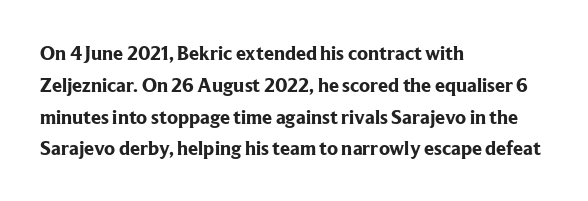
The image shows 20 px bold type, upright; set left-aligned, normal line spacing (1.59x), normal letter spacing, not underlined.
